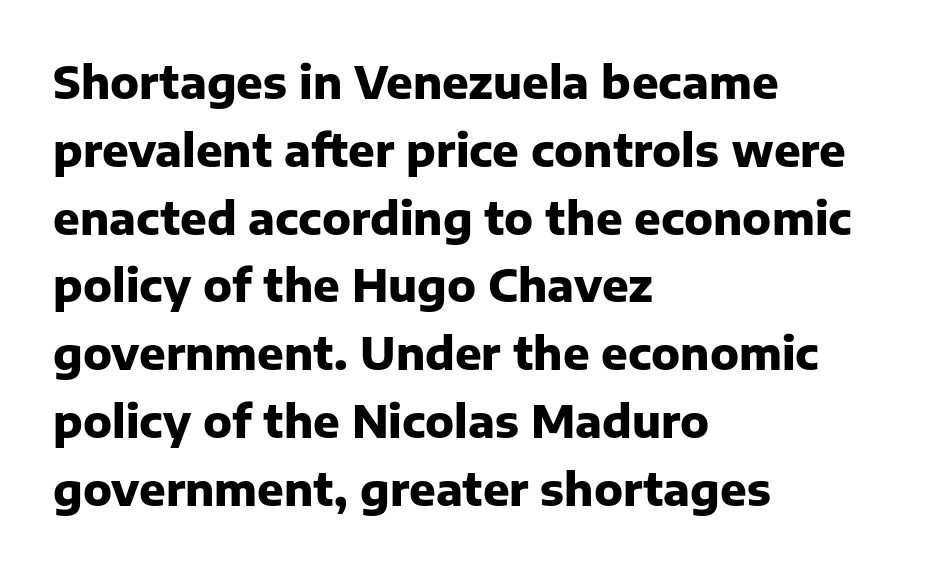
The rendering keeps characters at their native spacing. The passage shown is typeset with a sans-serif family. Stroke thickness is high; the sample reads as a true bold. The space directly below the letters is spotless. The typography opts for an upright posture over an oblique one. Reading down the column, the eye jumps a familiar distance to each next line.
